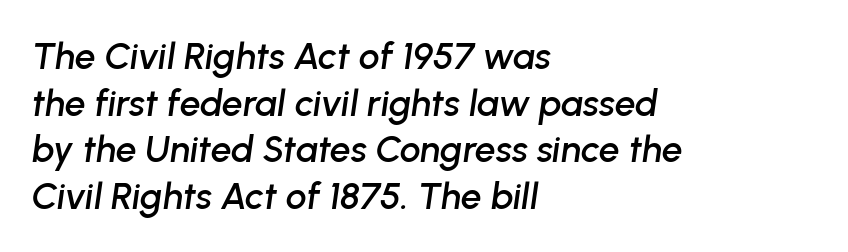
Q: Is the text italic (slanted)? A: Yes, it leans right by about 8 degrees.
Q: Is the text underlined? A: No.
Q: How is the paragraph aligned? A: Left-aligned.
Q: Is the spacing between letters normal or unusually wide? A: Normal.
Q: Is the spacing between lines tight, normal or loose? A: Normal.
Q: Width (condensed, normal, or wide)? A: Normal.
Q: Stroke contrast? A: Low.
Q: x-height? A: Medium.
Q: Monospaced? A: No.
